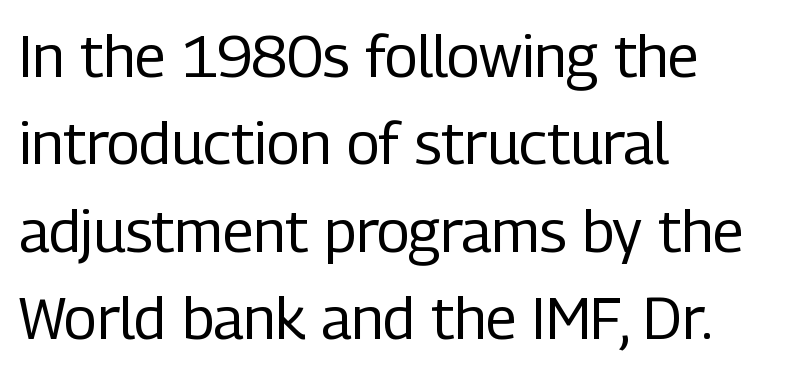
The image shows 59 px regular-weight, condensed sans-serif type, upright; set left-aligned, normal line spacing (1.48x), normal letter spacing, not underlined; low stroke contrast and a medium x-height.
